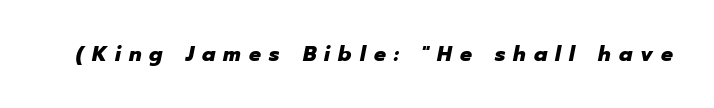
The image shows 21 px bold type, italic (leaning right); set unusually wide letter spacing (+0.39 em), not underlined.
